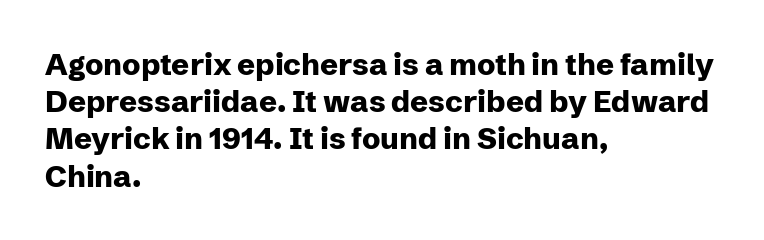
{"serif": "no", "italic": "no", "bold": "yes", "weight": "heavy", "width": "normal", "stroke_contrast": "low", "x_height": "medium", "monospaced": "no", "underline": "no", "align": "left", "line_spacing_ratio": 1.24, "letter_spacing": "normal", "letter_spacing_em": 0.0, "glyph_px": 30}
